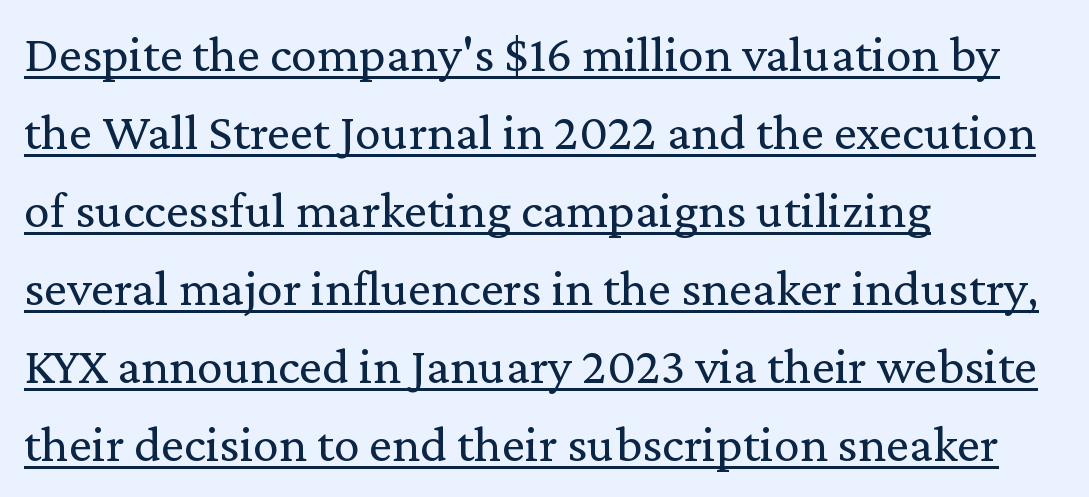
The image shows 52 px regular-weight serif type, upright; set left-aligned, normal line spacing (1.5x), normal letter spacing, underlined; low stroke contrast and a medium x-height.
